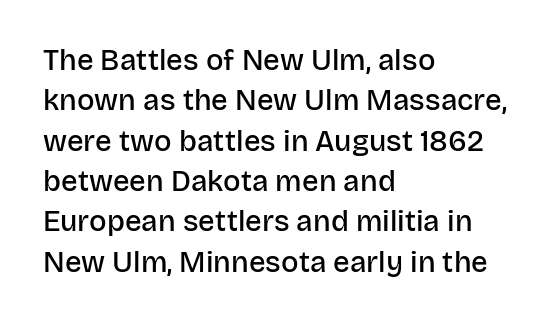
The image shows 29 px semibold sans-serif type, upright; set left-aligned, normal line spacing (1.39x), normal letter spacing, not underlined; low stroke contrast and a large x-height.
